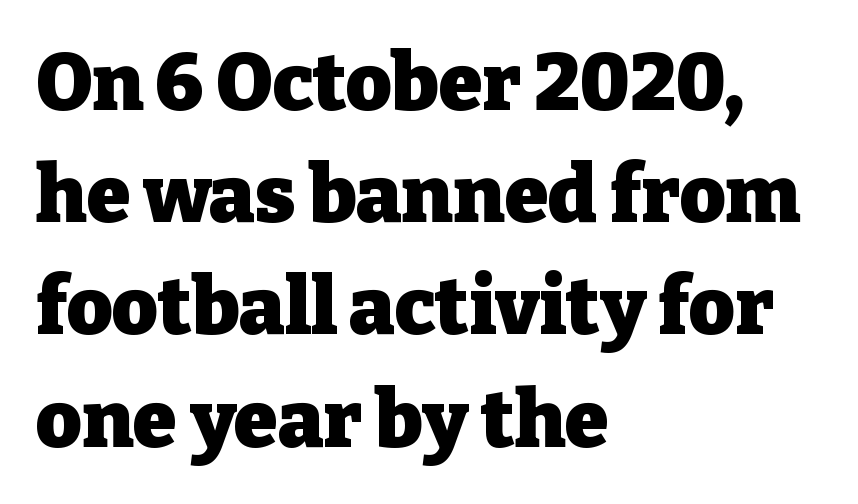
The image shows 79 px heavy serif type, upright; set left-aligned, normal line spacing (1.42x), normal letter spacing, not underlined; low stroke contrast and a medium x-height.
